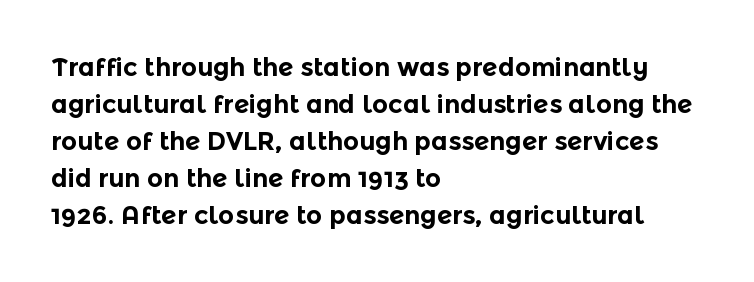
The image shows 25 px bold type, upright; set left-aligned, normal line spacing (1.48x), normal letter spacing, not underlined.
